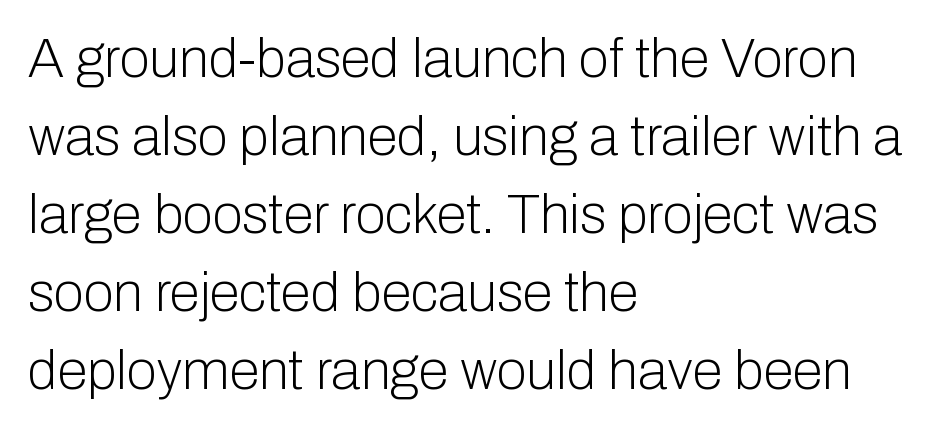
{"serif": "no", "italic": "no", "bold": "no", "weight": "light", "width": "normal", "stroke_contrast": "low", "x_height": "medium", "monospaced": "no", "underline": "no", "align": "left", "line_spacing": "normal", "line_spacing_ratio": 1.42, "letter_spacing": "normal", "letter_spacing_em": 0.0, "glyph_px": 55}
